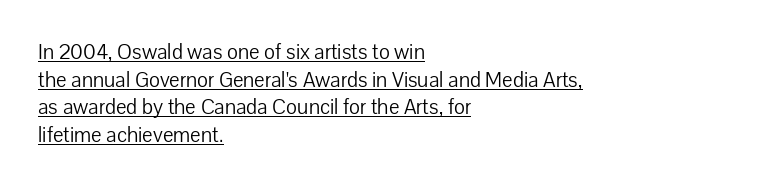
The image shows 21 px text type, upright; set left-aligned, normal line spacing (1.32x), normal letter spacing, underlined.
